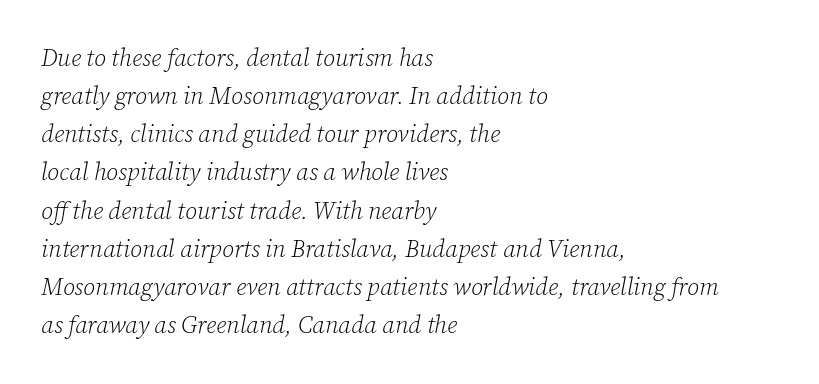
Q: Is the text bold? A: No.
Q: Is the text italic (slanted)? A: Yes, it leans right by about 12 degrees.
Q: Is the text underlined? A: No.
Q: How is the paragraph aligned? A: Left-aligned.
Q: Is the spacing between letters normal or unusually wide? A: Normal.
Q: Is the spacing between lines tight, normal or loose? A: Normal.
